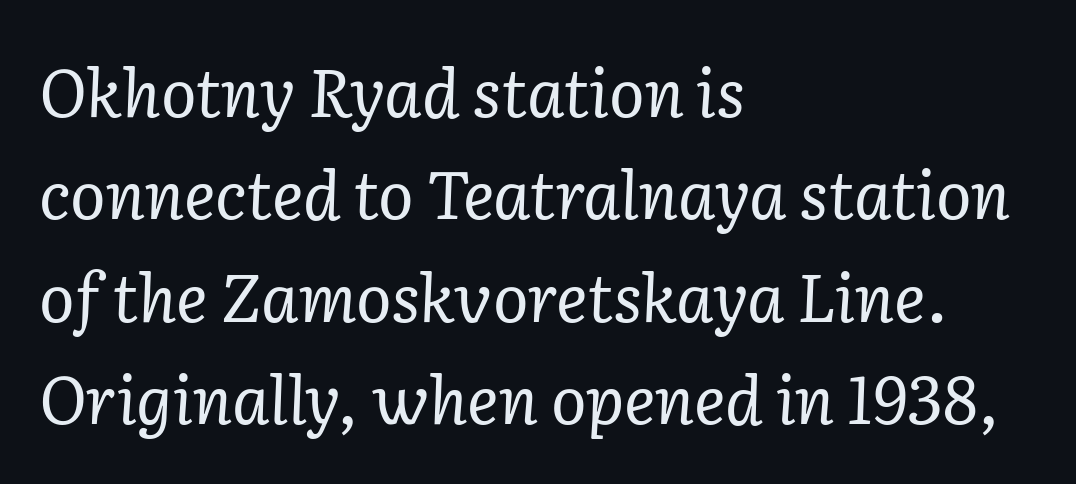
A bare baseline throughout the passage. Quick note: italic. The setting favours the left margin, as ordinary paragraphs usually do. The face used here is proportionally spaced, like ordinary book or web type.
